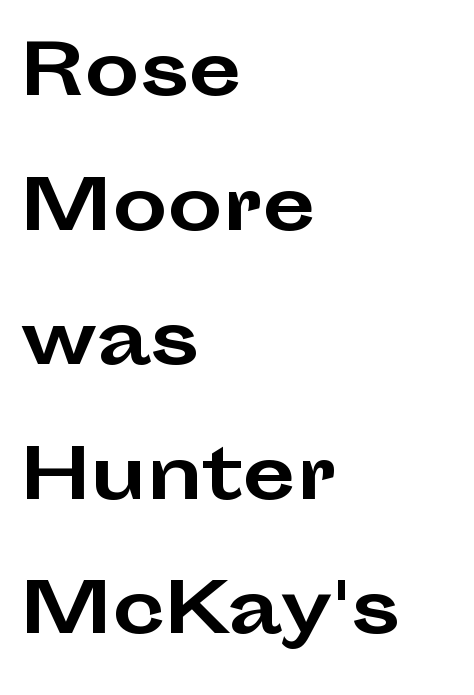
The image shows 69 px bold, wide sans-serif type, upright; set left-aligned, loose line spacing (1.95x), normal letter spacing, not underlined; low stroke contrast and a medium x-height.
